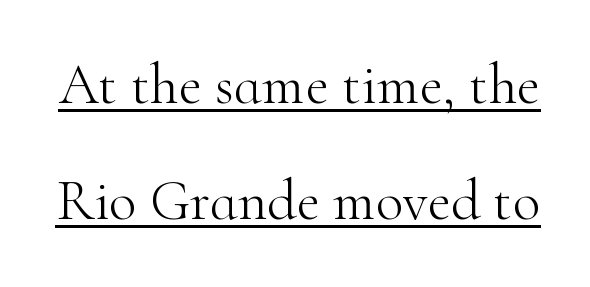
The image shows 57 px light serif type, upright; set loose line spacing (2.04x), normal letter spacing, underlined; high stroke contrast and a small x-height.
